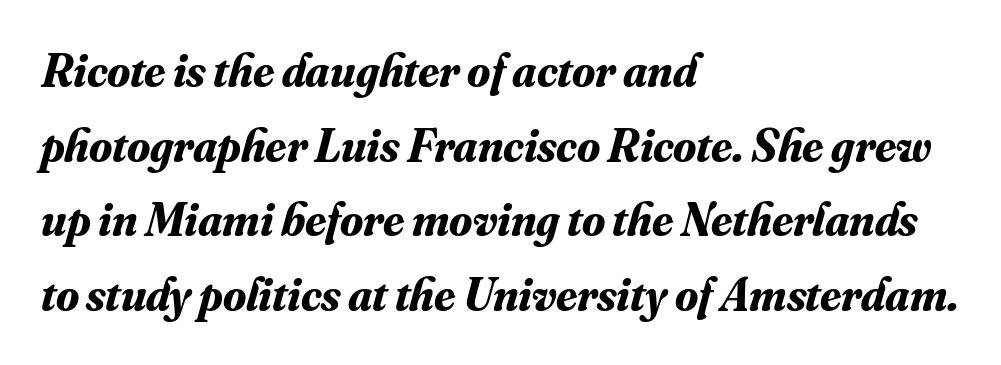
{"serif": "yes", "italic": "yes", "lean": "right", "slant_degrees": 16, "bold": "yes", "weight": "bold", "width": "normal", "stroke_contrast": "medium", "x_height": "small", "monospaced": "no", "underline": "no", "align": "left", "line_spacing": "normal", "line_spacing_ratio": 1.59, "letter_spacing": "normal", "letter_spacing_em": 0.0, "glyph_px": 47}
